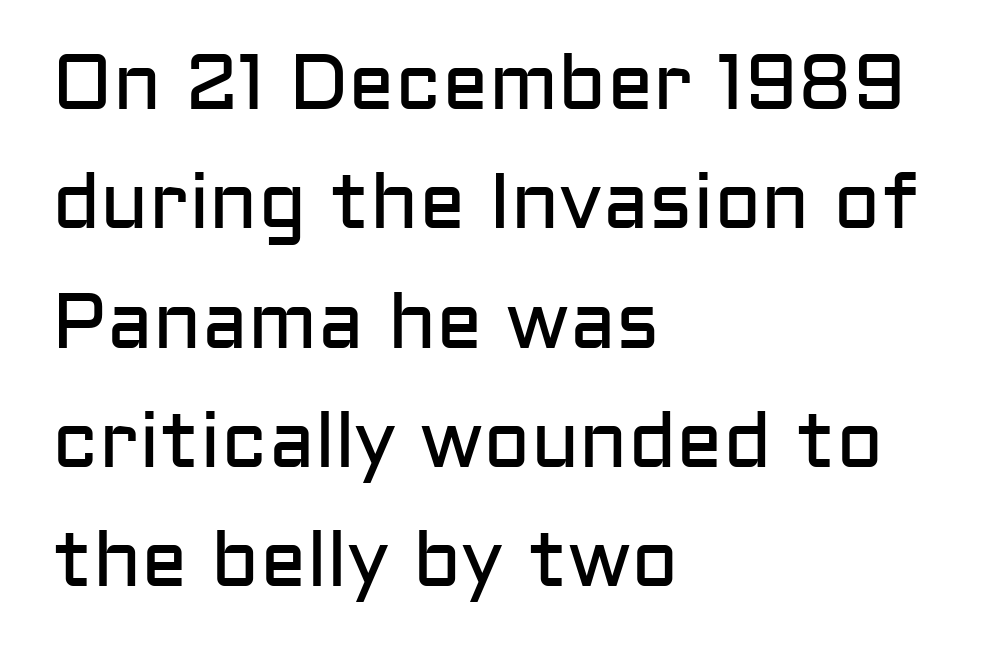
The image shows 78 px regular-weight sans-serif type, upright; set left-aligned, normal line spacing (1.53x), normal letter spacing, not underlined; low stroke contrast and a medium x-height.
